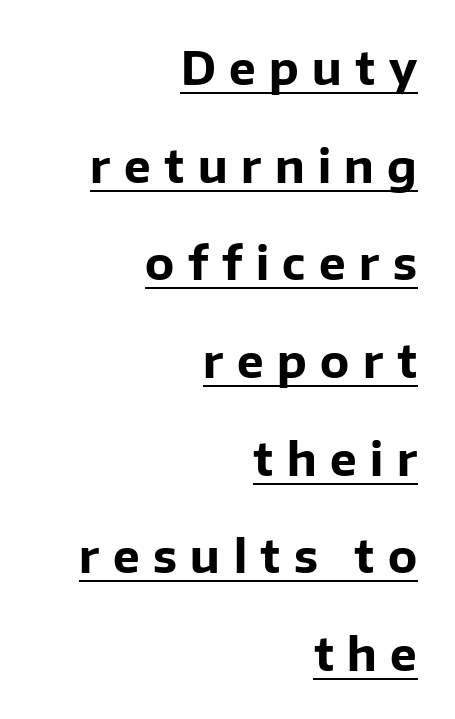
Q: Is the text bold? A: Yes.
Q: Is the text italic (slanted)? A: No, it is upright.
Q: Is the typeface a serif or a sans-serif typeface? A: Sans-serif.
Q: Is the text underlined? A: Yes.
Q: How is the paragraph aligned? A: Right-aligned.
Q: Is the spacing between letters normal or unusually wide? A: Unusually wide.
Q: Is the spacing between lines tight, normal or loose? A: Loose.
Q: Width (condensed, normal, or wide)? A: Normal.
Q: Stroke contrast? A: Low.
Q: x-height? A: Medium.
Q: Monospaced? A: No.
